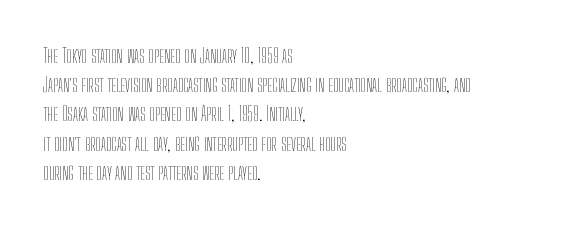
Q: Is the text bold? A: No.
Q: Is the text italic (slanted)? A: No, it is upright.
Q: Is the text underlined? A: No.
Q: How is the paragraph aligned? A: Left-aligned.
Q: Is the spacing between letters normal or unusually wide? A: Normal.
Q: Is the spacing between lines tight, normal or loose? A: Normal.
